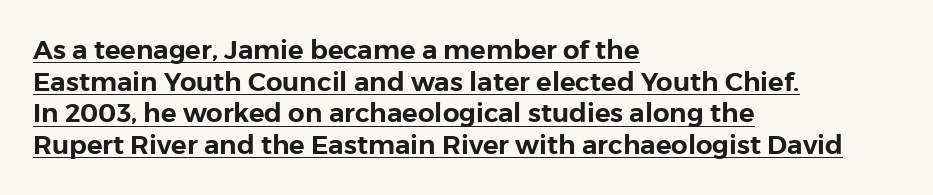
The image shows 26 px text type, upright; set left-aligned, line spacing 1.22x, normal letter spacing, underlined.
